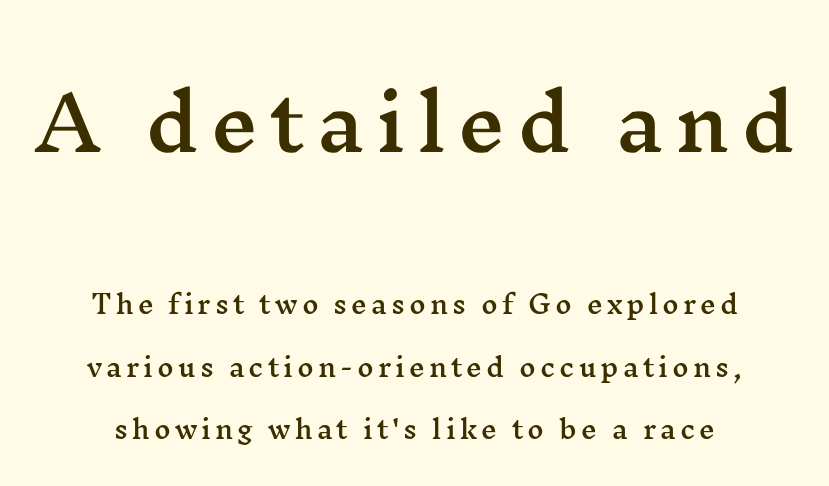
In terms of letterform style, serifs are clearly present. Upright lettering throughout. This sample is center-justified, so both line endings float freely. In this sample the first text group is rendered at the bigger scale.
